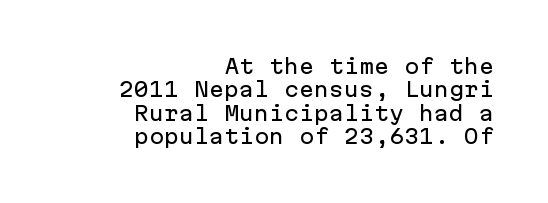
The image shows 20 px text type, upright; set right-aligned, line spacing 1.17x, normal letter spacing, not underlined.
